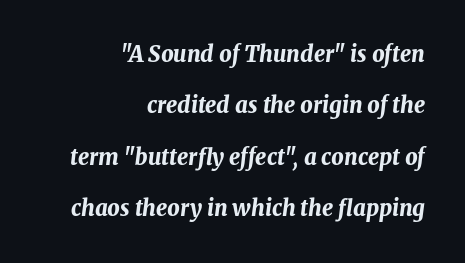
Q: Is the text bold? A: Yes.
Q: Is the text italic (slanted)? A: Yes, it leans right by about 8 degrees.
Q: Is the text underlined? A: No.
Q: How is the paragraph aligned? A: Right-aligned.
Q: Is the spacing between letters normal or unusually wide? A: Normal.
Q: Is the spacing between lines tight, normal or loose? A: Loose.
